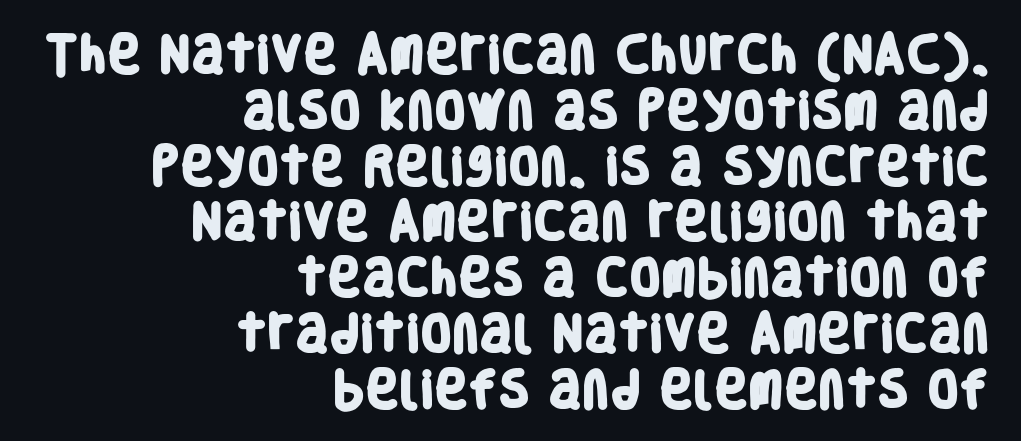
The lines in this sample share a right terminus and differ only in where they begin. The letters are bold, with thick, heavy strokes. Is this a sans? Yes — the strokes have no serifs. What stands out about the letter spacing? Nothing — it is the standard amount. Plain, unruled lines of type.
